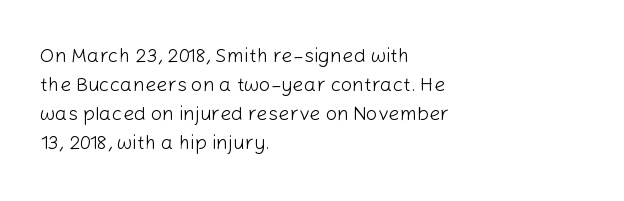
{"italic": "no", "bold": "no", "underline": "no", "align": "left", "line_spacing": "normal", "line_spacing_ratio": 1.45, "letter_spacing": "normal", "letter_spacing_em": 0.0, "glyph_px": 20}
